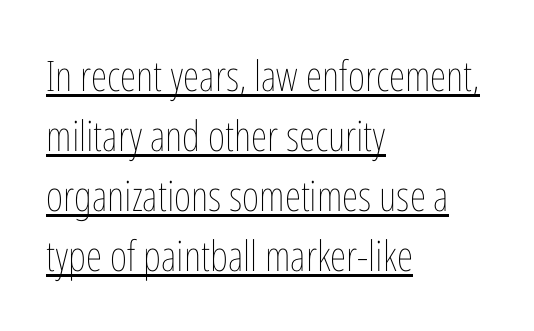
Note the varied advance widths — an 'i' is clearly narrower than an 'm'. These lines sit exactly where default settings would place them. The words here are underlined. The face used here is rendered with its standard letterfit.
